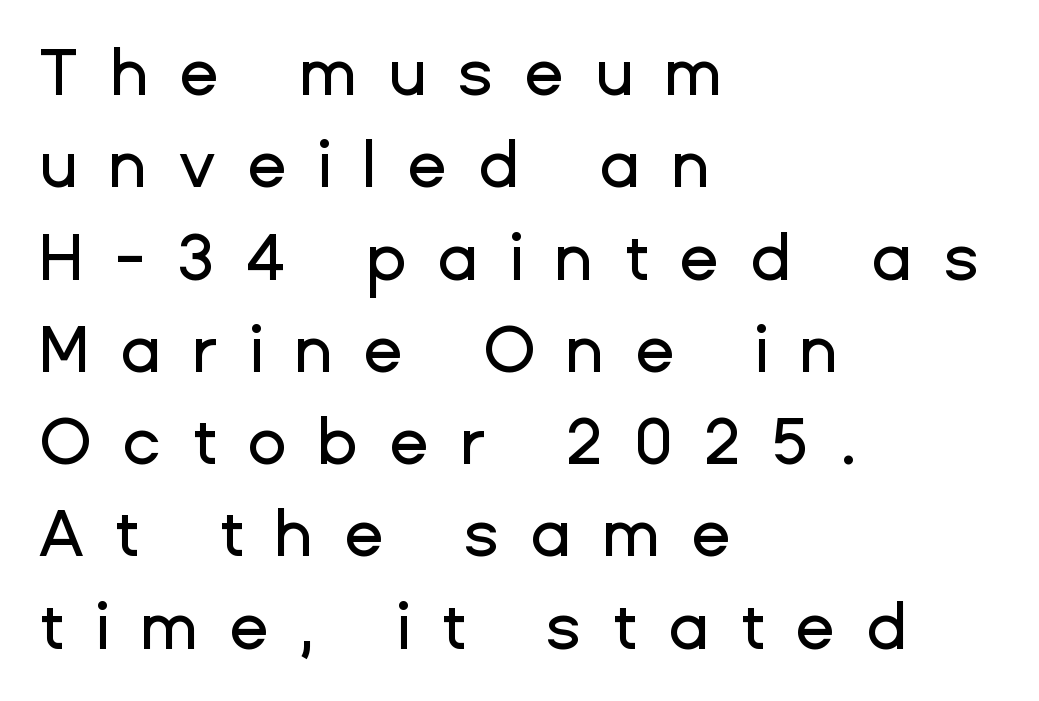
The image shows 65 px sans-serif type, upright; set left-aligned, normal line spacing (1.42x), unusually wide letter spacing (+0.47 em), not underlined; low stroke contrast and a medium x-height.
